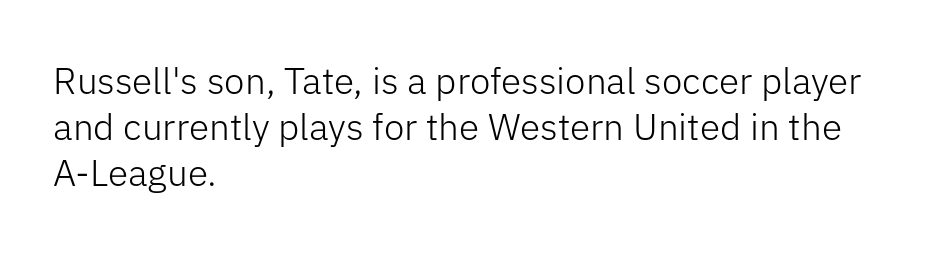
{"serif": "no", "italic": "no", "bold": "no", "weight": "light", "width": "normal", "stroke_contrast": "low", "x_height": "medium", "monospaced": "no", "underline": "no", "align": "left", "line_spacing": "normal", "line_spacing_ratio": 1.25, "letter_spacing": "normal", "letter_spacing_em": 0.0, "glyph_px": 37}
